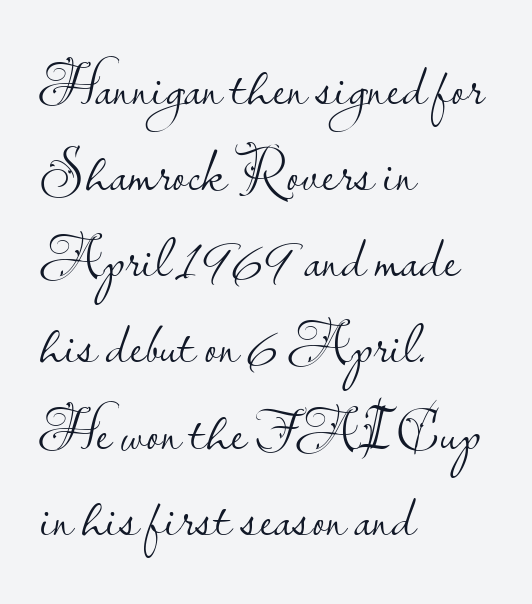
The image shows 59 px light sans-serif type; set left-aligned, normal line spacing (1.46x), normal letter spacing, not underlined; low stroke contrast and a small x-height.
